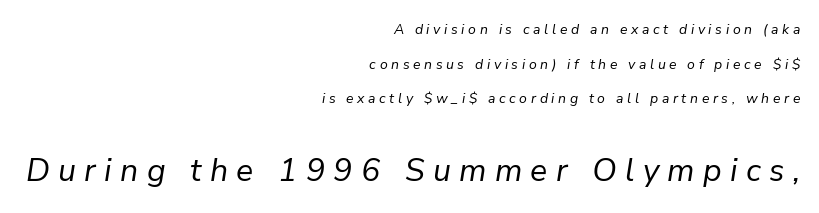
This rendering widens character spacing well past its baseline value. Baseline-to-baseline distance is far greater than the letter height. These lines are rendered in a variable-pitch font. Emphasis-style slanted type is in use.
